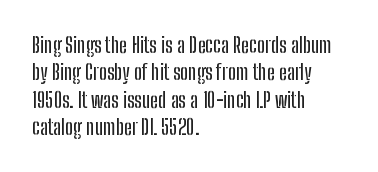
{"italic": "no", "underline": "no", "align": "left", "line_spacing": "normal", "line_spacing_ratio": 1.3, "letter_spacing": "normal", "letter_spacing_em": 0.0, "glyph_px": 21}
